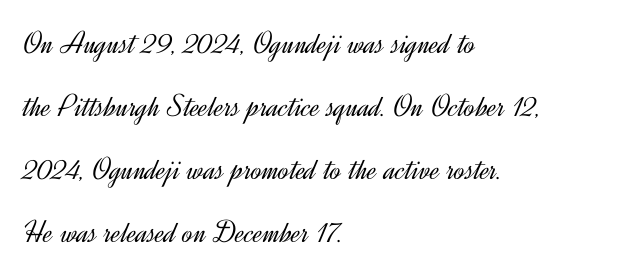
{"serif": "no", "bold": "no", "weight": "light", "width": "normal", "x_height": "small", "monospaced": "no", "underline": "no", "align": "left", "line_spacing": "loose", "line_spacing_ratio": 1.97, "letter_spacing": "normal", "letter_spacing_em": 0.0, "glyph_px": 32}
